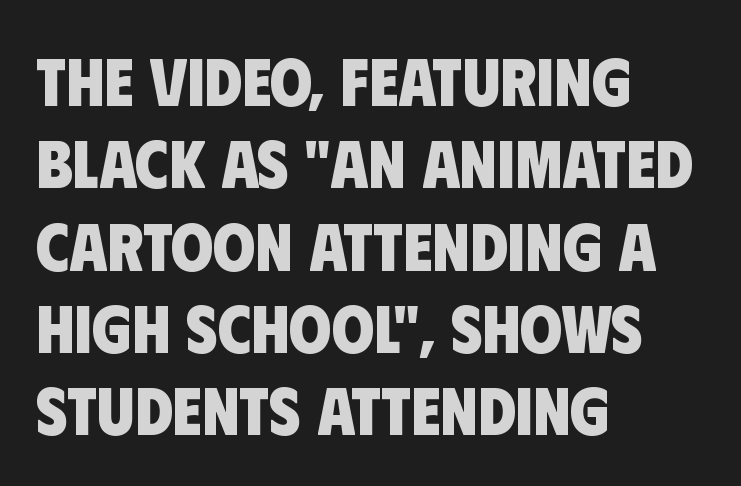
The image shows 68 px heavy, condensed sans-serif type; set left-aligned, line spacing 1.21x, normal letter spacing, not underlined; low stroke contrast and a large x-height.
